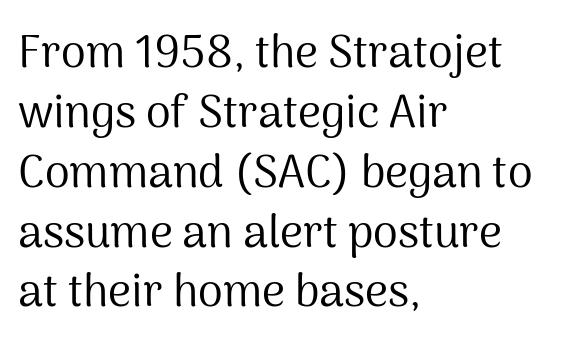
Q: Is the text bold? A: No.
Q: Is the text italic (slanted)? A: No, it is upright.
Q: Is the typeface a serif or a sans-serif typeface? A: Sans-serif.
Q: Is the text underlined? A: No.
Q: How is the paragraph aligned? A: Left-aligned.
Q: Is the spacing between letters normal or unusually wide? A: Normal.
Q: Is the spacing between lines tight, normal or loose? A: Normal.
Q: Width (condensed, normal, or wide)? A: Normal.
Q: Stroke contrast? A: Medium.
Q: x-height? A: Medium.
Q: Monospaced? A: No.
